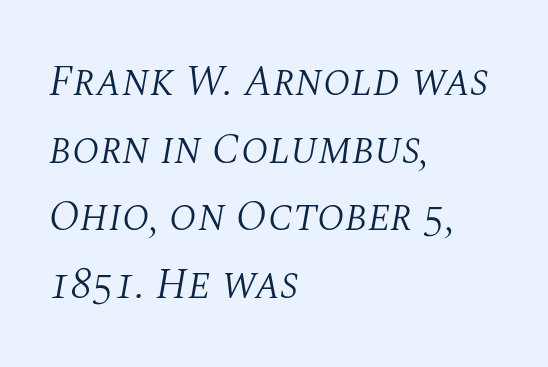
The image shows 43 px light serif type, italic (leaning right); set left-aligned, normal line spacing (1.57x), normal letter spacing, not underlined; medium stroke contrast and a large x-height.
